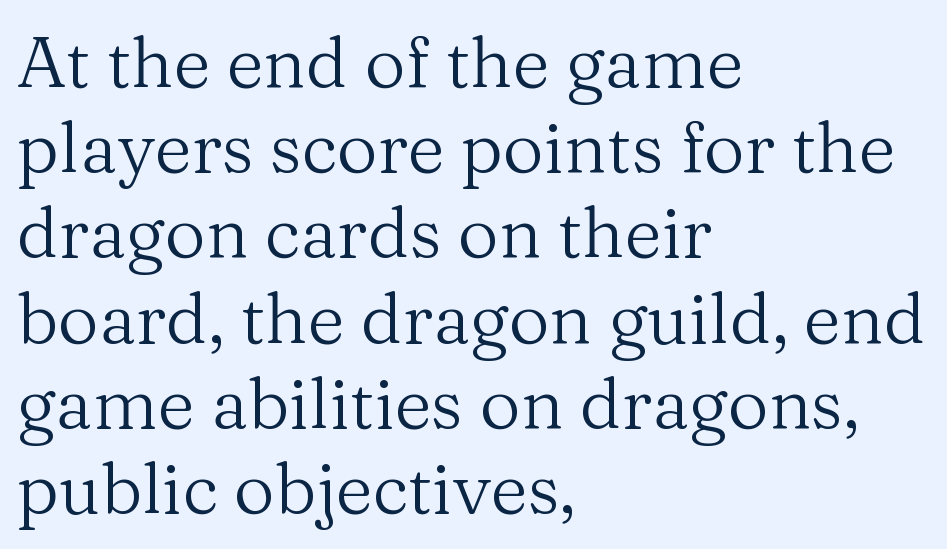
The image shows 71 px regular-weight serif type, upright; set left-aligned, line spacing 1.2x, normal letter spacing, not underlined; medium stroke contrast and a medium x-height.
